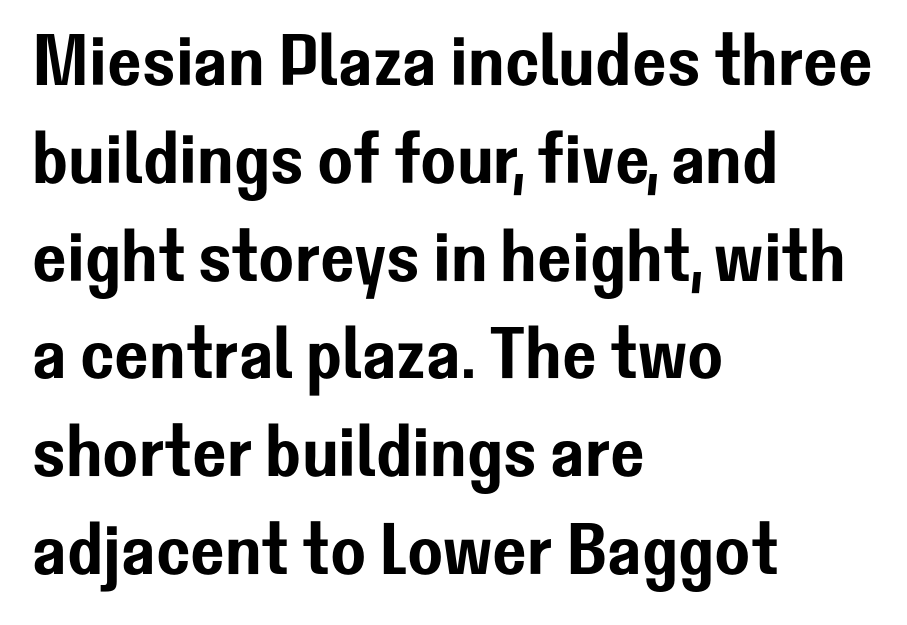
The image shows 73 px sans-serif type, upright; set left-aligned, normal line spacing (1.34x), normal letter spacing, not underlined; low stroke contrast and a medium x-height.
